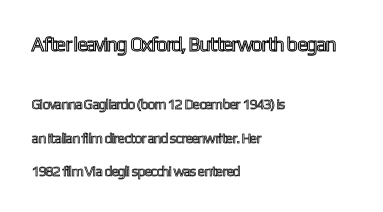
Q: Is the text italic (slanted)? A: No, it is upright.
Q: Is the text underlined? A: No.
Q: How is the paragraph aligned? A: Left-aligned.
Q: Is the spacing between letters normal or unusually wide? A: Normal.
Q: Is the spacing between lines tight, normal or loose? A: Loose.
Q: Which block of text is set in a larger size, the first (top) or the second (bottom)? A: The first (top) one.
